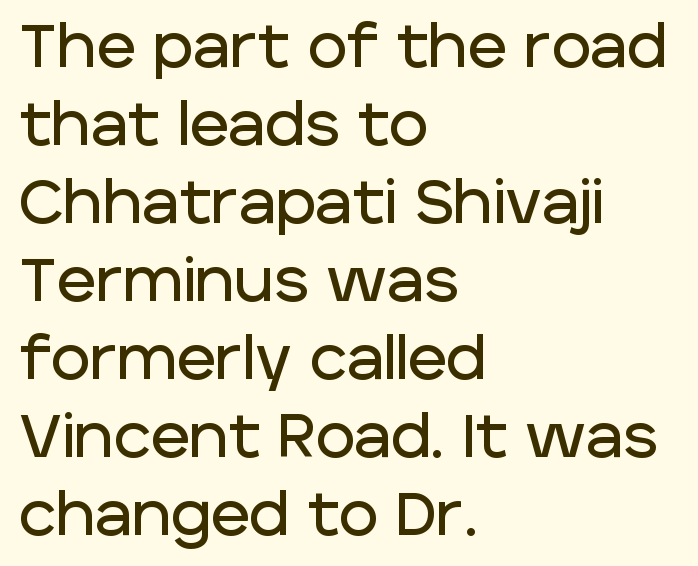
Q: Is the text italic (slanted)? A: No, it is upright.
Q: Is the typeface a serif or a sans-serif typeface? A: Sans-serif.
Q: Is the text underlined? A: No.
Q: How is the paragraph aligned? A: Left-aligned.
Q: Is the spacing between letters normal or unusually wide? A: Normal.
Q: Is the spacing between lines tight, normal or loose? A: Normal.
Q: Width (condensed, normal, or wide)? A: Normal.
Q: Stroke contrast? A: Low.
Q: x-height? A: Large.
Q: Monospaced? A: No.
